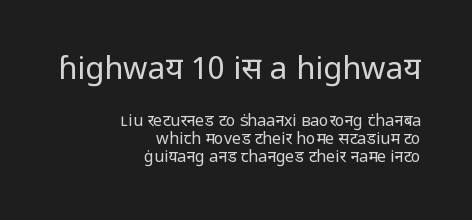
{"serif": "no", "italic": "no", "bold": "no", "weight": "regular", "width": "normal", "stroke_contrast": "low", "x_height": "medium", "monospaced": "no", "underline": "no", "align": "right", "line_spacing": "tight", "line_spacing_ratio": 1.13, "letter_spacing": "normal", "letter_spacing_em": 0.0, "larger_block": "first", "size_ratio": 1.94, "glyph_px": 31}
